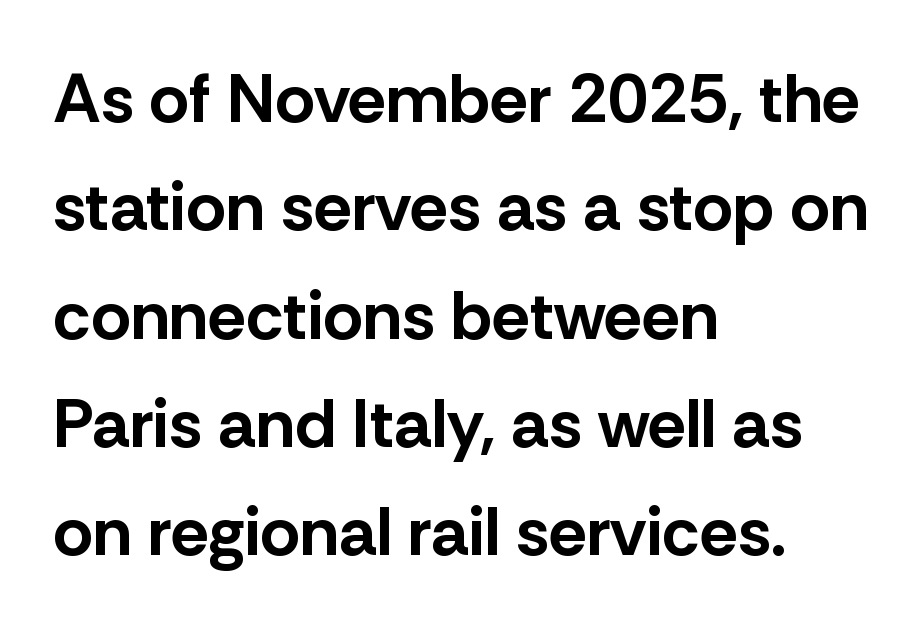
A typesetter would mark this as roman, not italic. A classic flush-left, rag-right setting is used for this passage. Vertical spacing — default. Nothing unusual about the tracking: characters are spaced as the font intends. The rendering uses natural spacing where letterforms have individual widths.
